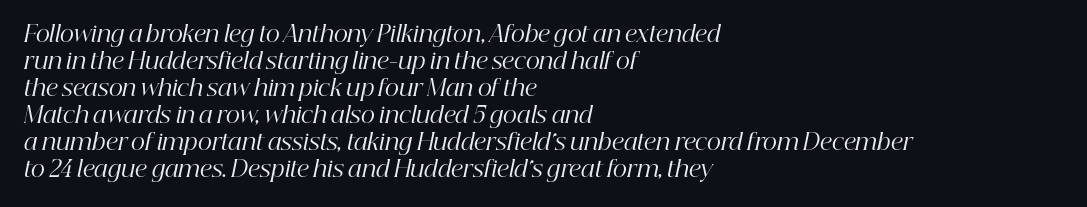
The image shows 22 px text type, italic (leaning right); set left-aligned, line spacing 1.23x, normal letter spacing, not underlined.
